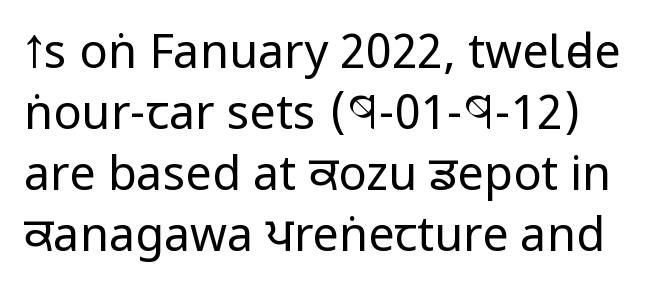
Typographically, this falls in the sans-serif category. The passage shown is not bold in any degree. This sample has the flowing, uneven cadence of proportional lettering. Evenly set lines give the paragraph a standard silhouette. A typesetter would call this zero additional tracking.
